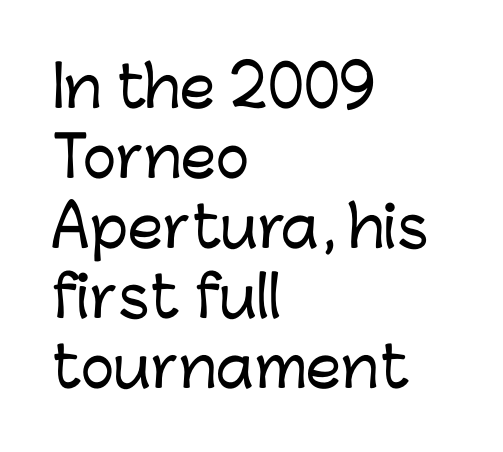
{"serif": "no", "italic": "no", "width": "normal", "stroke_contrast": "low", "x_height": "medium", "monospaced": "no", "underline": "no", "align": "left", "line_spacing": "normal", "line_spacing_ratio": 1.25, "letter_spacing": "normal", "letter_spacing_em": 0.0, "glyph_px": 56}
